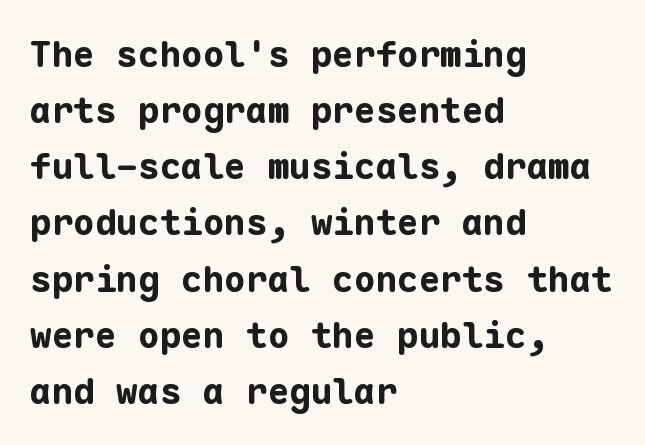
{"serif": "no", "italic": "no", "bold": "yes", "weight": "bold", "width": "normal", "stroke_contrast": "low", "x_height": "medium", "monospaced": "yes", "underline": "no", "align": "left", "line_spacing": "normal", "line_spacing_ratio": 1.56, "letter_spacing": "normal", "letter_spacing_em": 0.0, "glyph_px": 36}
